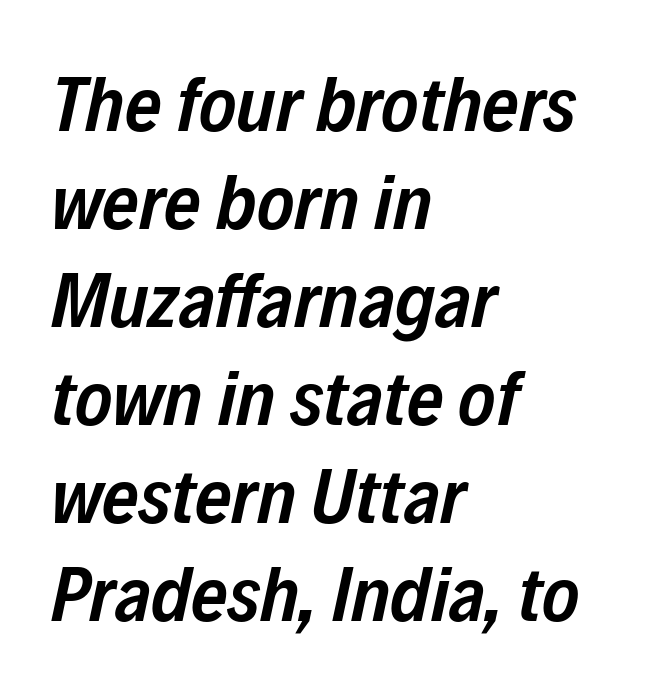
{"italic": "yes", "lean": "right", "slant_degrees": 12, "bold": "semi", "weight": "semibold", "width": "condensed", "stroke_contrast": "low", "x_height": "medium", "monospaced": "no", "underline": "no", "align": "left", "line_spacing_ratio": 1.24, "letter_spacing": "normal", "letter_spacing_em": 0.0, "glyph_px": 79}
